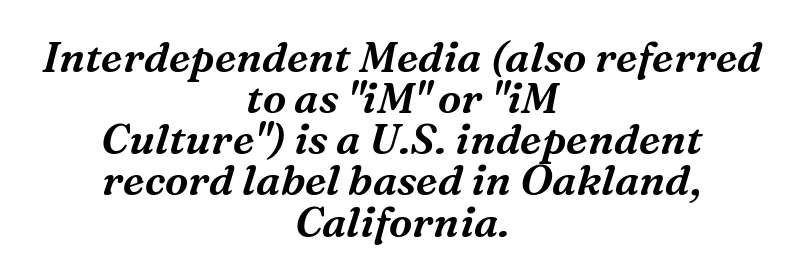
Q: Is the text italic (slanted)? A: Yes, it leans right by about 16 degrees.
Q: Is the typeface a serif or a sans-serif typeface? A: Serif.
Q: Is the text underlined? A: No.
Q: How is the paragraph aligned? A: Centered.
Q: Is the spacing between letters normal or unusually wide? A: Normal.
Q: Is the spacing between lines tight, normal or loose? A: Tight.
Q: Width (condensed, normal, or wide)? A: Normal.
Q: Stroke contrast? A: Medium.
Q: x-height? A: Medium.
Q: Monospaced? A: No.
